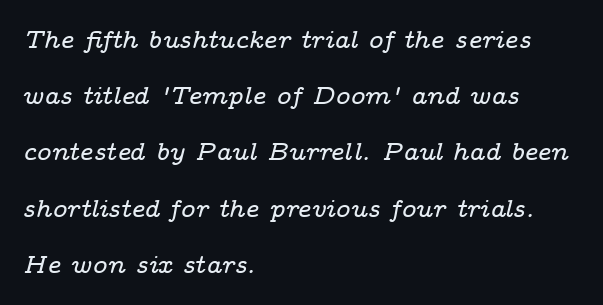
{"italic": "yes", "lean": "right", "slant_degrees": 14, "underline": "no", "align": "left", "line_spacing": "loose", "line_spacing_ratio": 2.25, "letter_spacing": "normal", "letter_spacing_em": 0.0, "glyph_px": 25}
